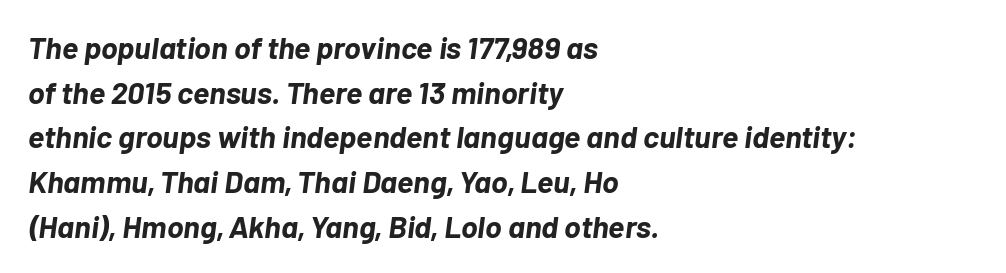
{"italic": "yes", "lean": "right", "slant_degrees": 7, "bold": "yes", "weight": "bold", "width": "normal", "stroke_contrast": "low", "x_height": "medium", "monospaced": "no", "underline": "no", "align": "left", "line_spacing": "normal", "line_spacing_ratio": 1.44, "letter_spacing": "normal", "letter_spacing_em": 0.0, "glyph_px": 31}
